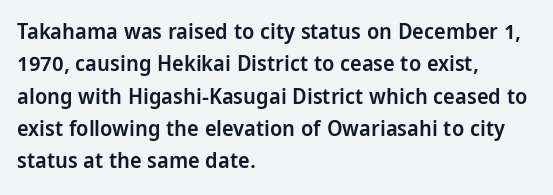
The image shows 22 px text type, upright; set left-aligned, normal line spacing (1.47x), normal letter spacing, not underlined.
